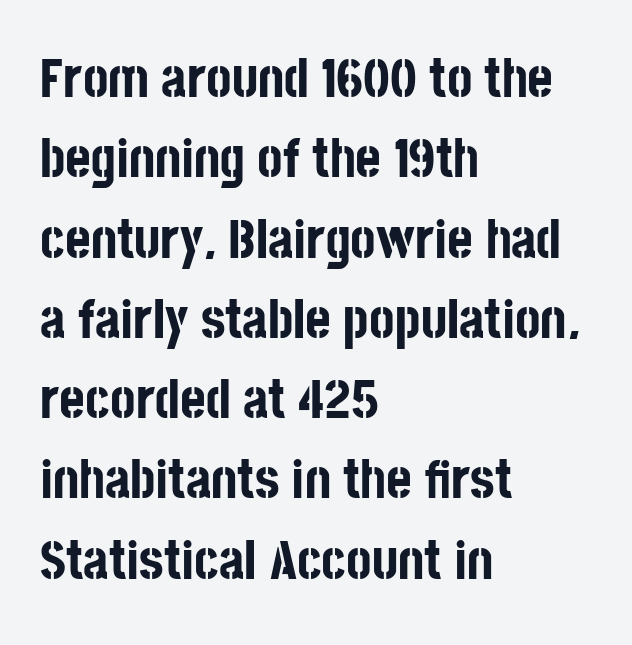
The image shows 55 px bold, condensed sans-serif type, upright; set left-aligned, normal line spacing (1.46x), normal letter spacing, not underlined; low stroke contrast and a large x-height.
